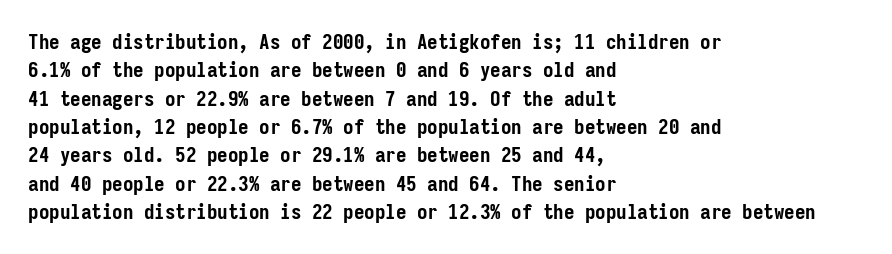
The image shows 21 px bold type, upright; set left-aligned, normal line spacing (1.35x), normal letter spacing, not underlined.
